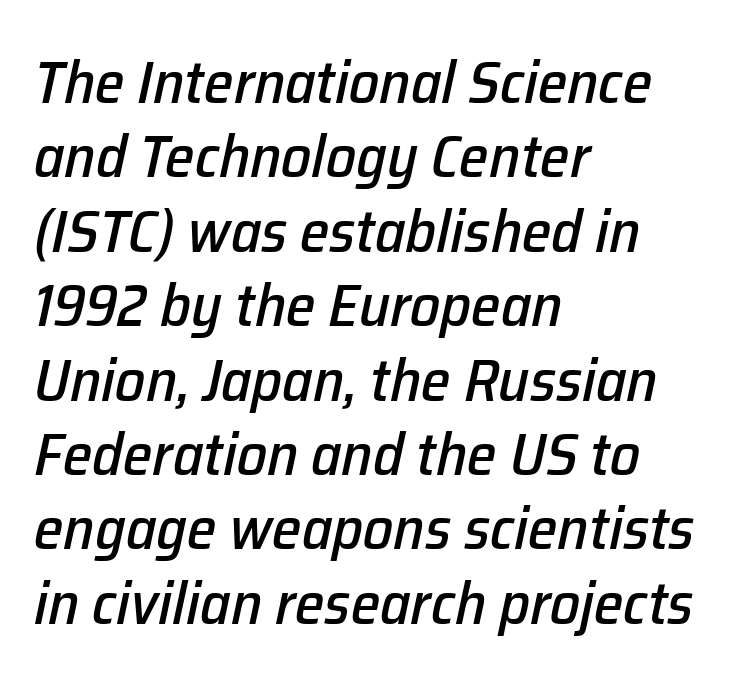
{"italic": "yes", "lean": "right", "slant_degrees": 12, "width": "normal", "stroke_contrast": "low", "x_height": "medium", "monospaced": "no", "underline": "no", "align": "left", "line_spacing_ratio": 1.24, "letter_spacing": "normal", "letter_spacing_em": 0.0, "glyph_px": 60}
